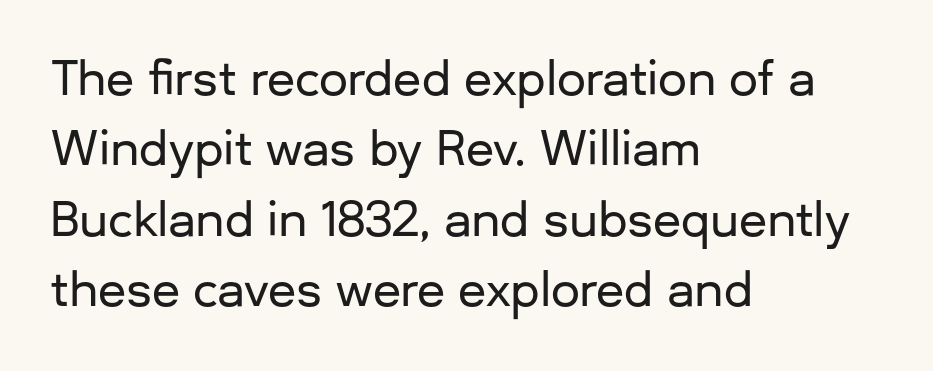
Q: Is the text italic (slanted)? A: No, it is upright.
Q: Is the typeface a serif or a sans-serif typeface? A: Sans-serif.
Q: Is the text underlined? A: No.
Q: How is the paragraph aligned? A: Left-aligned.
Q: Is the spacing between letters normal or unusually wide? A: Normal.
Q: Is the spacing between lines tight, normal or loose? A: Normal.
Q: Width (condensed, normal, or wide)? A: Normal.
Q: Stroke contrast? A: Low.
Q: x-height? A: Medium.
Q: Monospaced? A: No.
